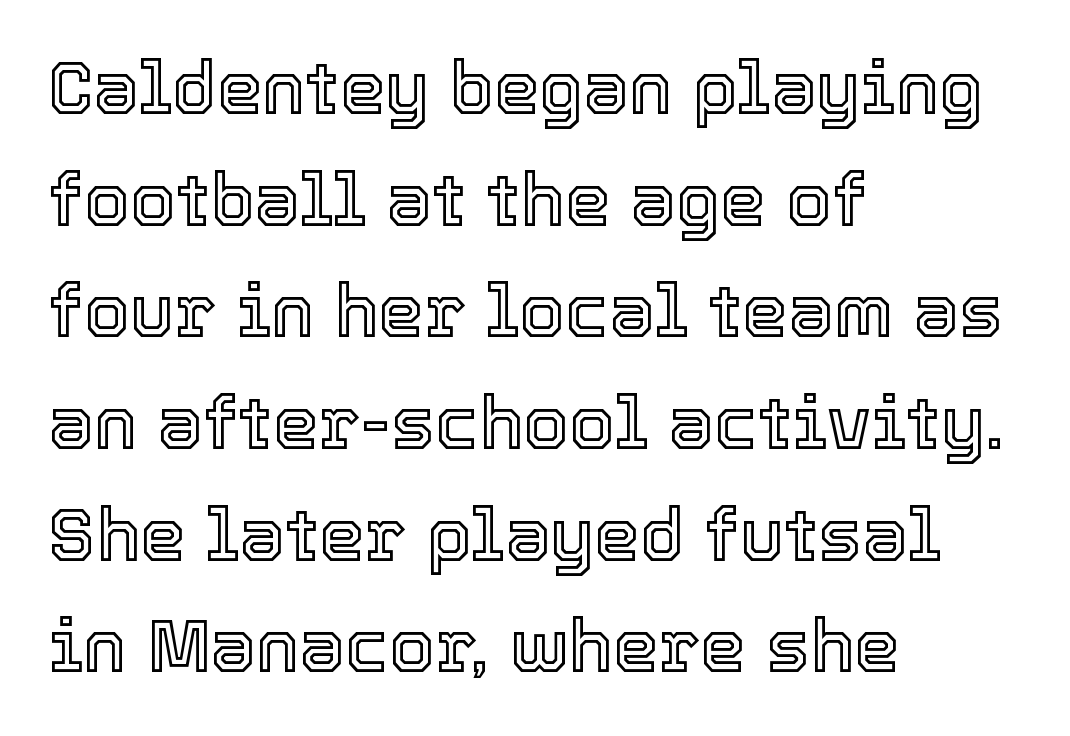
Whoever set this chose a conventional vertical rhythm. Each letter keeps its own natural width here, so spacing adapts to shape. What stands out about the letter spacing? Nothing — it is the standard amount. Horizontally, the lines are justified to the leading edge only.
